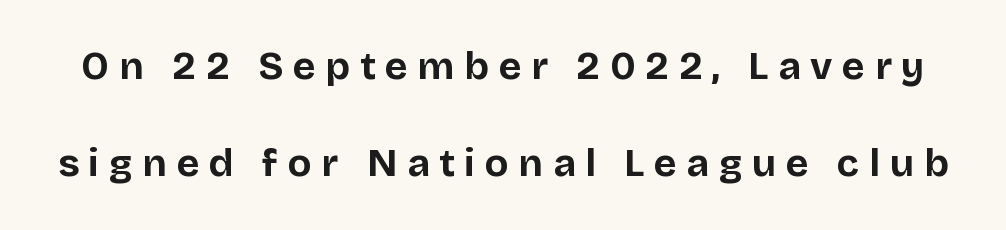
Vertical strokes here are truly vertical. Airy leading. Nothing sits at the stroke ends, so this counts as sans-serif. The gaps between neighbouring characters are conspicuously large.
